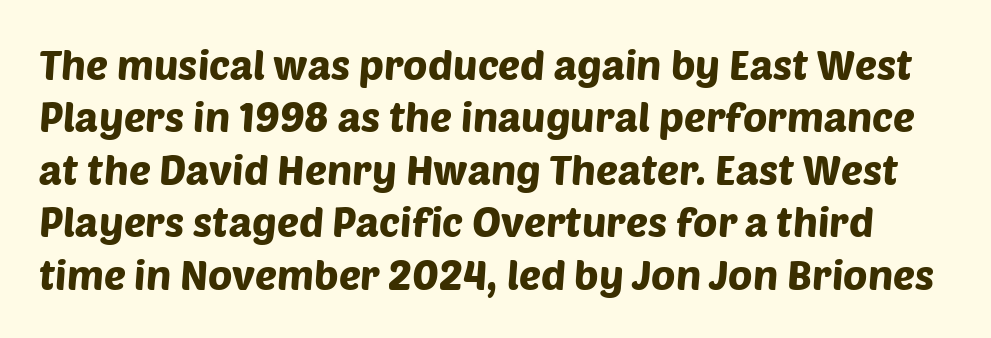
Note the varied advance widths — an 'i' is clearly narrower than an 'm'. This rendering leaves character spacing at its baseline value. The string is rendered with underlining switched off. This sample uses a sans-serif face.
